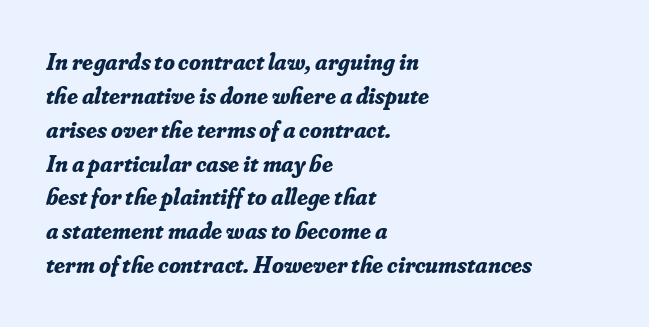
Q: Is the text bold? A: Yes.
Q: Is the text italic (slanted)? A: Yes, it leans right by about 16 degrees.
Q: Is the text underlined? A: No.
Q: How is the paragraph aligned? A: Left-aligned.
Q: Is the spacing between letters normal or unusually wide? A: Normal.
Q: Is the spacing between lines tight, normal or loose? A: Normal.
